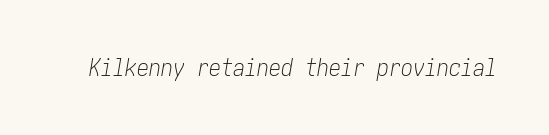
The image shows 24 px text type, italic (leaning right); set normal letter spacing, not underlined.
